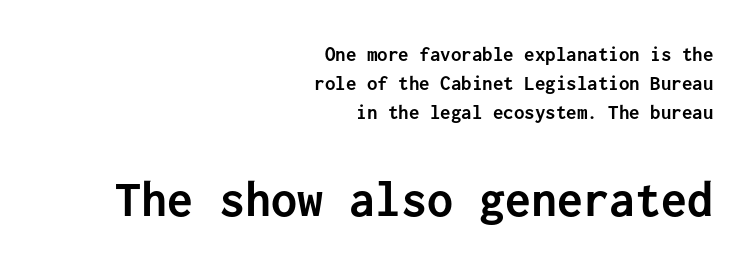
The image shows 52 px semibold sans-serif type, upright, monospaced; set right-aligned, normal line spacing (1.38x), normal letter spacing, not underlined; the second (bottom) block is 2.48x larger; low stroke contrast and a medium x-height.
